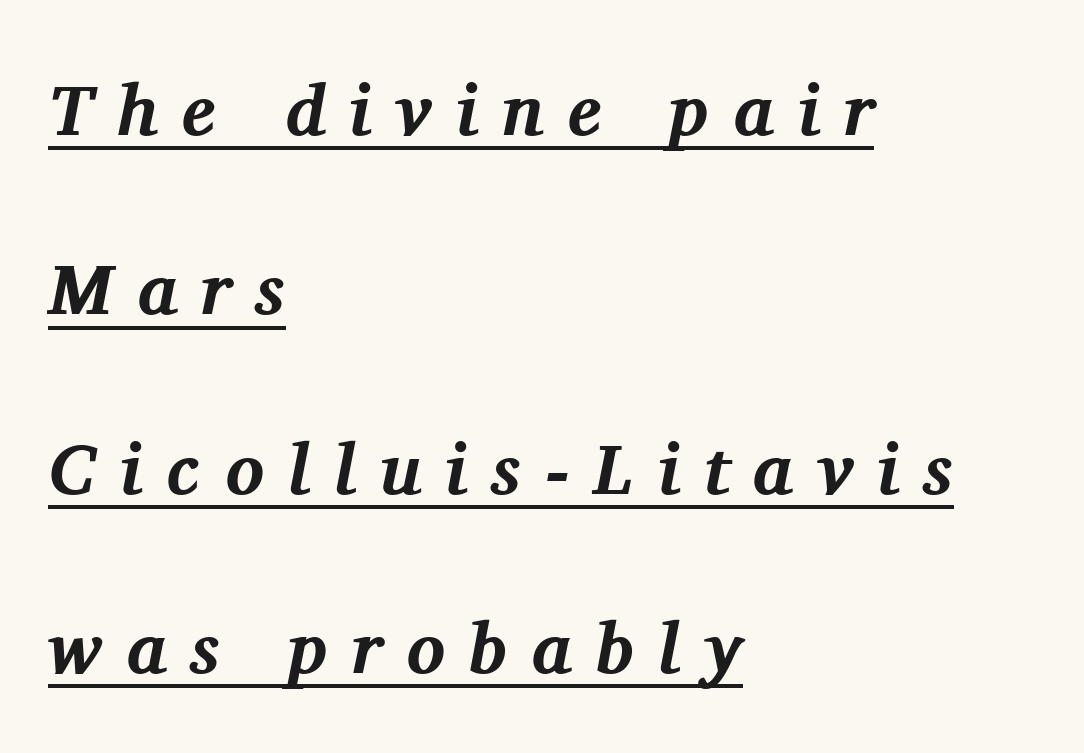
Q: Is the text bold? A: Yes.
Q: Is the text italic (slanted)? A: Yes, it leans right by about 11 degrees.
Q: Is the typeface a serif or a sans-serif typeface? A: Serif.
Q: Is the text underlined? A: Yes.
Q: How is the paragraph aligned? A: Left-aligned.
Q: Is the spacing between letters normal or unusually wide? A: Unusually wide.
Q: Is the spacing between lines tight, normal or loose? A: Loose.
Q: Width (condensed, normal, or wide)? A: Normal.
Q: Stroke contrast? A: Medium.
Q: x-height? A: Medium.
Q: Monospaced? A: No.
